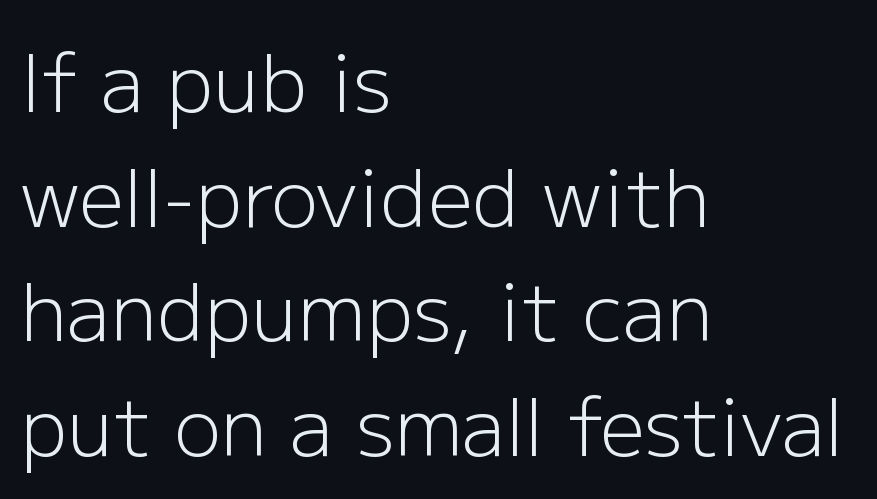
{"serif": "no", "italic": "no", "bold": "no", "weight": "light", "width": "normal", "stroke_contrast": "low", "x_height": "medium", "monospaced": "no", "underline": "no", "align": "left", "line_spacing": "normal", "line_spacing_ratio": 1.45, "letter_spacing": "normal", "letter_spacing_em": 0.0, "glyph_px": 79}
